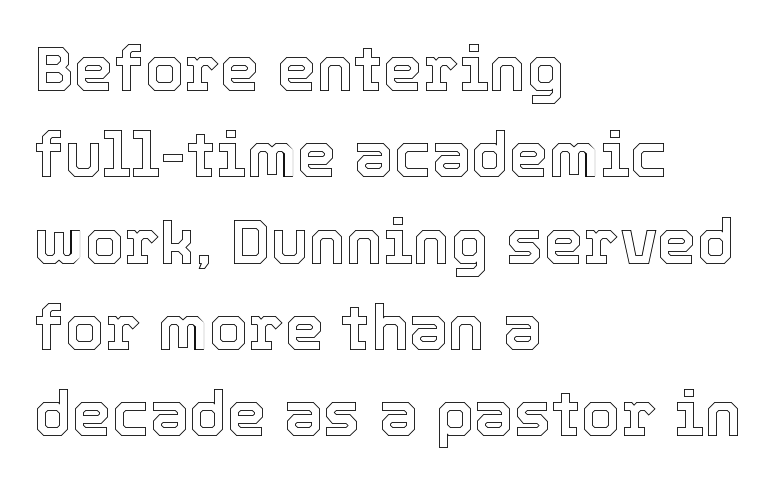
Ordinary non-slanted type is in use. Looks like regular typesetting: each glyph gets only the width it needs. Vertical spacing — default. The paragraph has a hard left edge and a soft right edge. Observe the ordinary spacing: letters are neighbours, not strangers. Underlining? Definitely not there.
